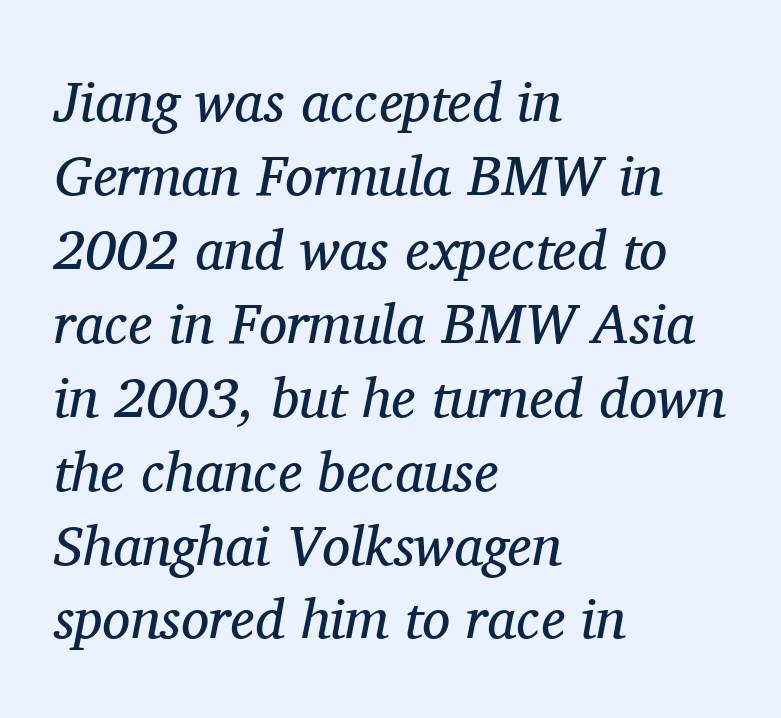
The image shows 56 px regular-weight serif type, italic (leaning right); set left-aligned, normal line spacing (1.32x), normal letter spacing, not underlined; medium stroke contrast and a medium x-height.
